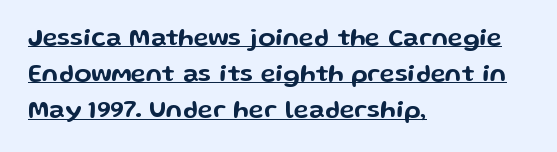
Teacher's note: observe the even left margin — that is flush-left alignment. There is no visible air inserted between adjacent glyphs. Upright lettering throughout. Horizontal bands of white between lines are of average thickness. The sample's only ornament is a line tracing under the words.
